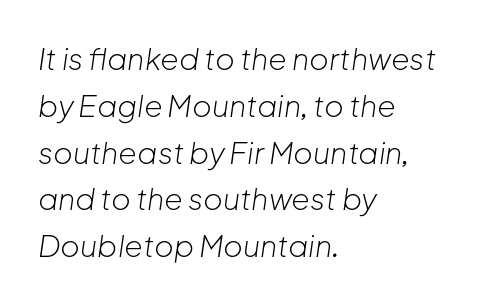
Notice how the passage keeps a crisp vertical edge on the left only. In terms of posture, this sample is oblique. The baseline area is clear. The letters look calm and open, with moderate or lighter stems. The leading is moderate, giving the passage an even texture.
